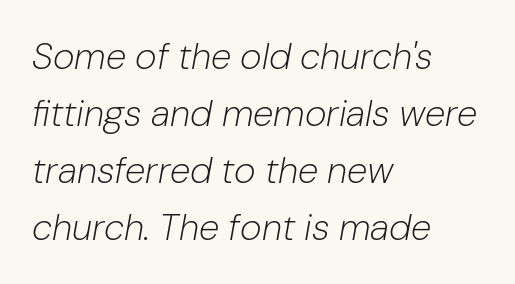
The image shows 37 px light type, italic (leaning right); set left-aligned, normal line spacing (1.54x), normal letter spacing, not underlined; low stroke contrast and a medium x-height.
